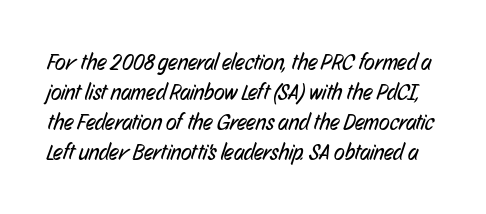
{"bold": "no", "underline": "no", "line_spacing": "normal", "line_spacing_ratio": 1.36, "letter_spacing": "normal", "letter_spacing_em": 0.0, "glyph_px": 22}
